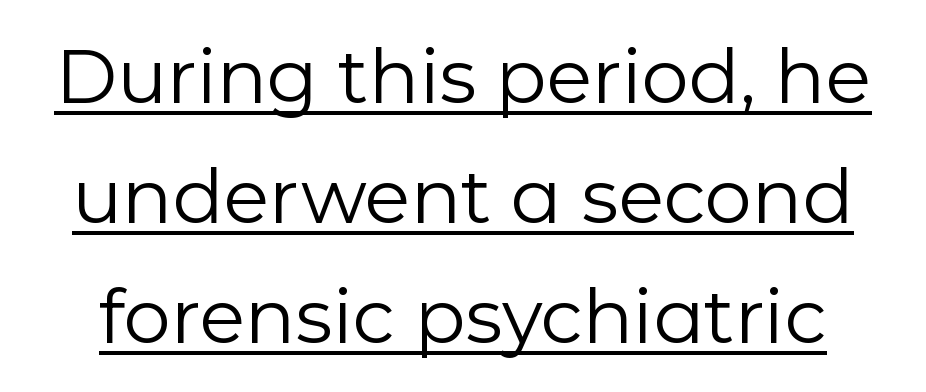
{"serif": "no", "italic": "no", "bold": "no", "weight": "regular", "width": "normal", "stroke_contrast": "low", "x_height": "medium", "monospaced": "no", "underline": "yes", "line_spacing": "normal", "line_spacing_ratio": 1.6, "letter_spacing": "normal", "letter_spacing_em": 0.0, "glyph_px": 75}
